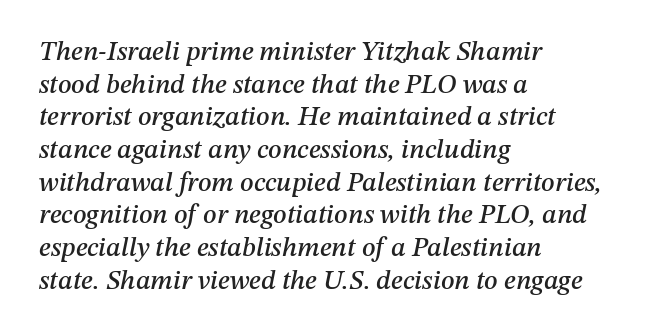
The image shows 27 px text type, italic (leaning right); set left-aligned, line spacing 1.21x, normal letter spacing, not underlined.
